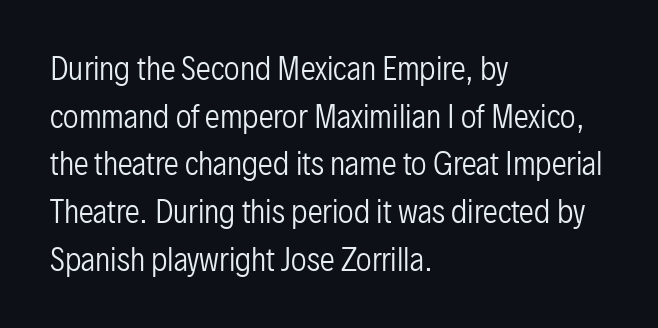
Casual observation: everything's shoved over to the left. Tracking here is standard; glyphs follow each other at the usual distance. The block of text has a typical density, with ordinary space between rows. In terms of letterform style, serifs are entirely absent.
